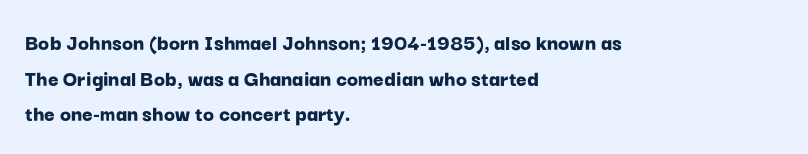
The image shows 23 px bold type, upright; set left-aligned, normal line spacing (1.55x), normal letter spacing, not underlined.
